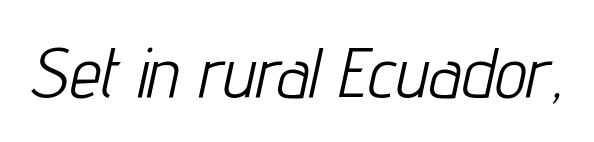
Q: Is the text bold? A: No.
Q: Is the text italic (slanted)? A: Yes, it leans right by about 12 degrees.
Q: Is the text underlined? A: No.
Q: Is the spacing between letters normal or unusually wide? A: Normal.
Q: Width (condensed, normal, or wide)? A: Condensed.
Q: Stroke contrast? A: Low.
Q: x-height? A: Medium.
Q: Monospaced? A: No.
